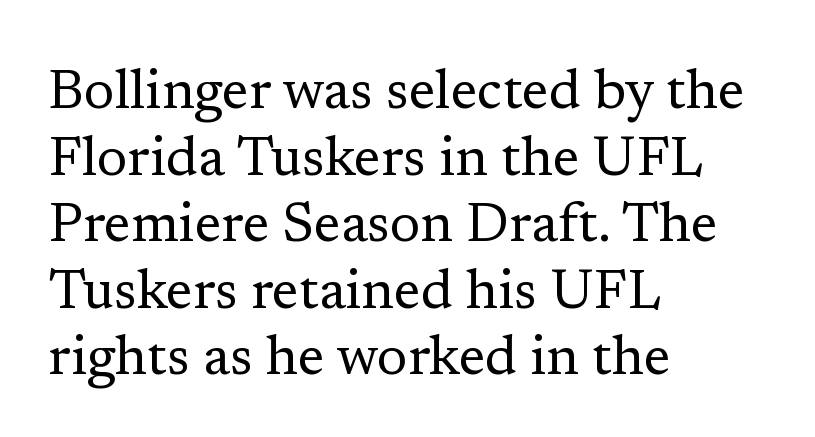
{"serif": "yes", "italic": "no", "bold": "no", "weight": "regular", "width": "normal", "stroke_contrast": "low", "x_height": "medium", "monospaced": "no", "underline": "no", "align": "left", "line_spacing_ratio": 1.21, "letter_spacing": "normal", "letter_spacing_em": 0.0, "glyph_px": 55}
